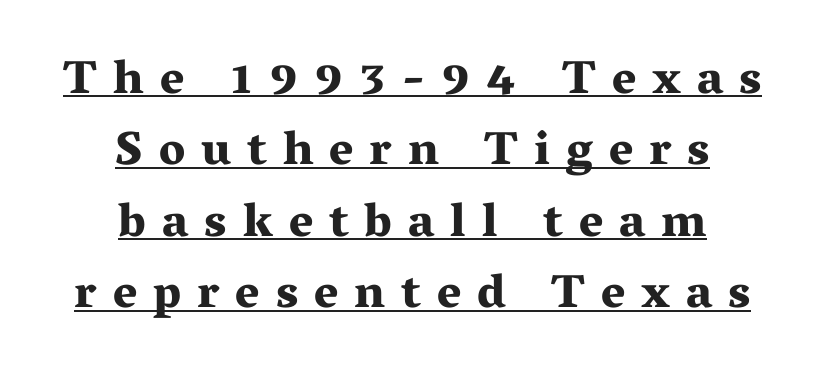
Q: Is the text bold? A: Yes.
Q: Is the text italic (slanted)? A: No, it is upright.
Q: Is the typeface a serif or a sans-serif typeface? A: Serif.
Q: Is the text underlined? A: Yes.
Q: How is the paragraph aligned? A: Centered.
Q: Is the spacing between letters normal or unusually wide? A: Unusually wide.
Q: Is the spacing between lines tight, normal or loose? A: Normal.
Q: Width (condensed, normal, or wide)? A: Wide.
Q: Stroke contrast? A: Medium.
Q: x-height? A: Medium.
Q: Monospaced? A: No.
